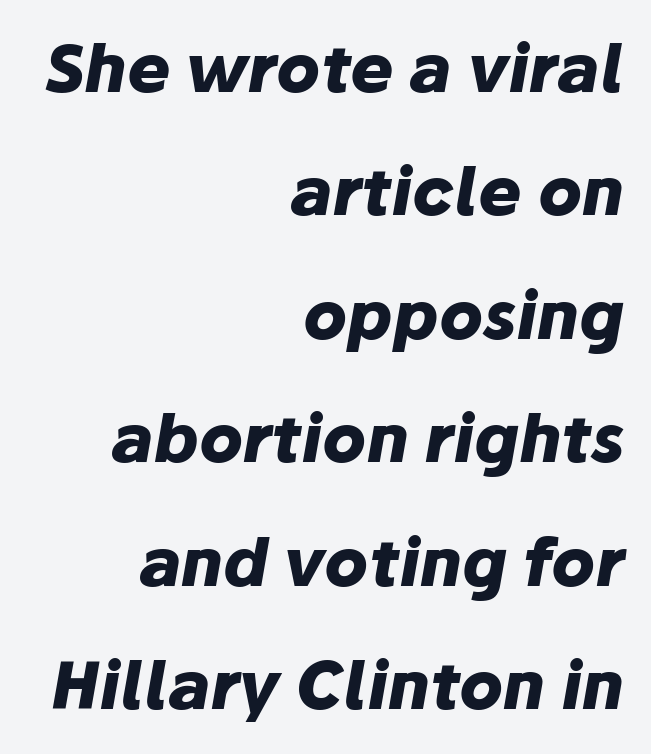
{"italic": "yes", "lean": "right", "slant_degrees": 10, "bold": "yes", "weight": "heavy", "width": "normal", "stroke_contrast": "low", "x_height": "medium", "monospaced": "no", "underline": "no", "align": "right", "line_spacing": "loose", "line_spacing_ratio": 1.9, "letter_spacing": "normal", "letter_spacing_em": 0.0, "glyph_px": 65}
